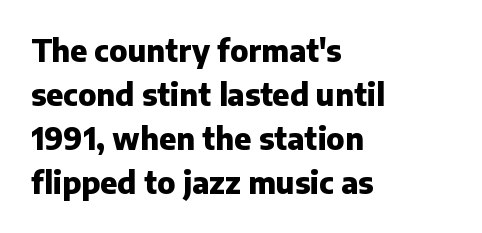
The image shows 30 px heavy sans-serif type, upright; set left-aligned, normal line spacing (1.47x), normal letter spacing, not underlined; low stroke contrast and a medium x-height.
